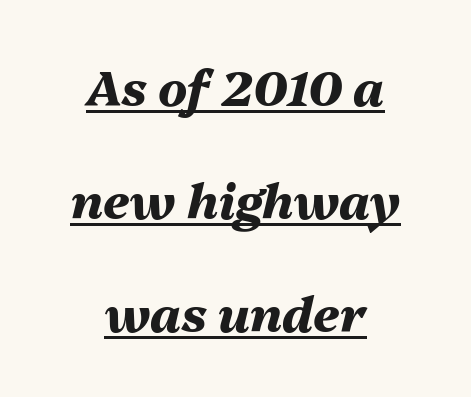
The image shows 48 px heavy type, italic (leaning right); set centered, loose line spacing (2.35x), normal letter spacing, underlined; medium stroke contrast and a medium x-height.
